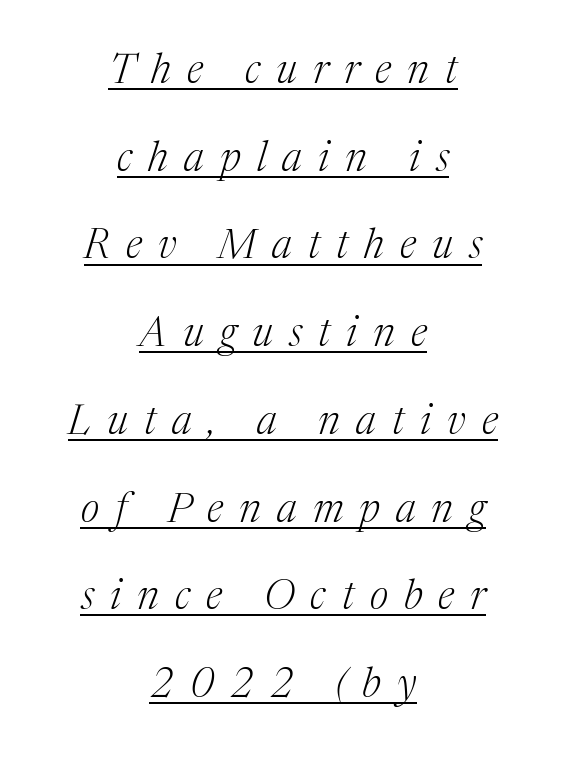
{"serif": "yes", "italic": "yes", "lean": "right", "slant_degrees": 17, "bold": "no", "weight": "light", "width": "normal", "stroke_contrast": "medium", "x_height": "medium", "monospaced": "no", "underline": "yes", "align": "center", "line_spacing": "loose", "line_spacing_ratio": 2.14, "letter_spacing": "wide", "letter_spacing_em": 0.39, "glyph_px": 41}
